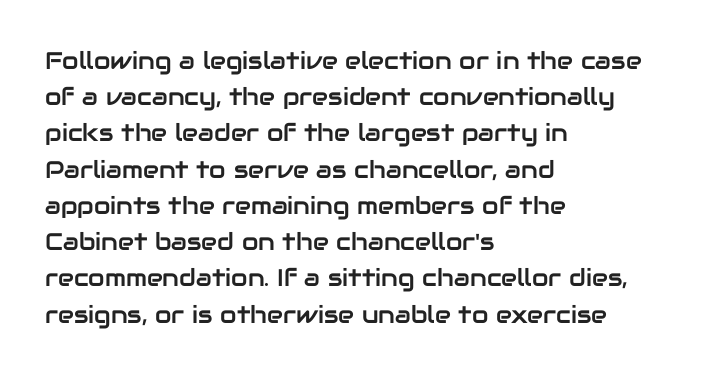
Leading: standard. Ascenders rise straight up at ninety degrees. Nobody drew a line under any word here. Here the glyphs are tracked normally, forming tight word shapes. All the whitespace from short lines collects on the right.
